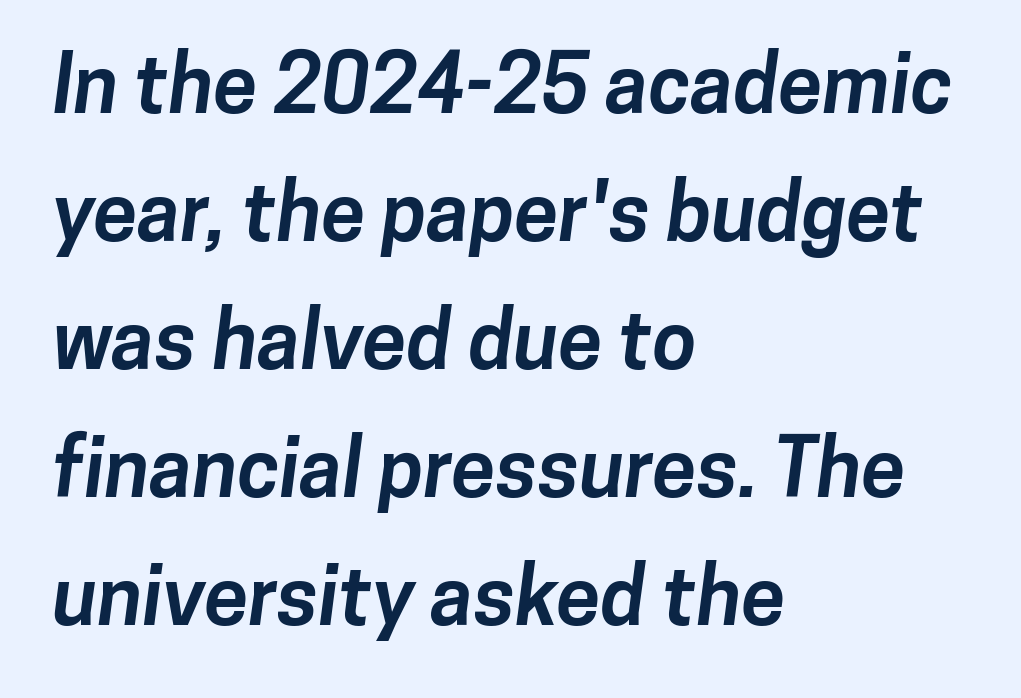
{"serif": "no", "bold": "yes", "weight": "bold", "width": "normal", "stroke_contrast": "low", "x_height": "medium", "monospaced": "no", "underline": "no", "align": "left", "line_spacing": "normal", "line_spacing_ratio": 1.6, "letter_spacing": "normal", "letter_spacing_em": 0.0, "glyph_px": 80}
